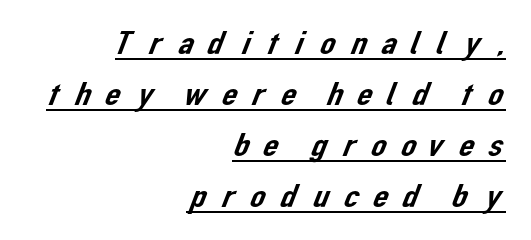
Q: Is the typeface a serif or a sans-serif typeface? A: Sans-serif.
Q: Is the text underlined? A: Yes.
Q: How is the paragraph aligned? A: Right-aligned.
Q: Is the spacing between letters normal or unusually wide? A: Unusually wide.
Q: Is the spacing between lines tight, normal or loose? A: Normal.
Q: Width (condensed, normal, or wide)? A: Normal.
Q: Stroke contrast? A: Low.
Q: x-height? A: Medium.
Q: Monospaced? A: No.
